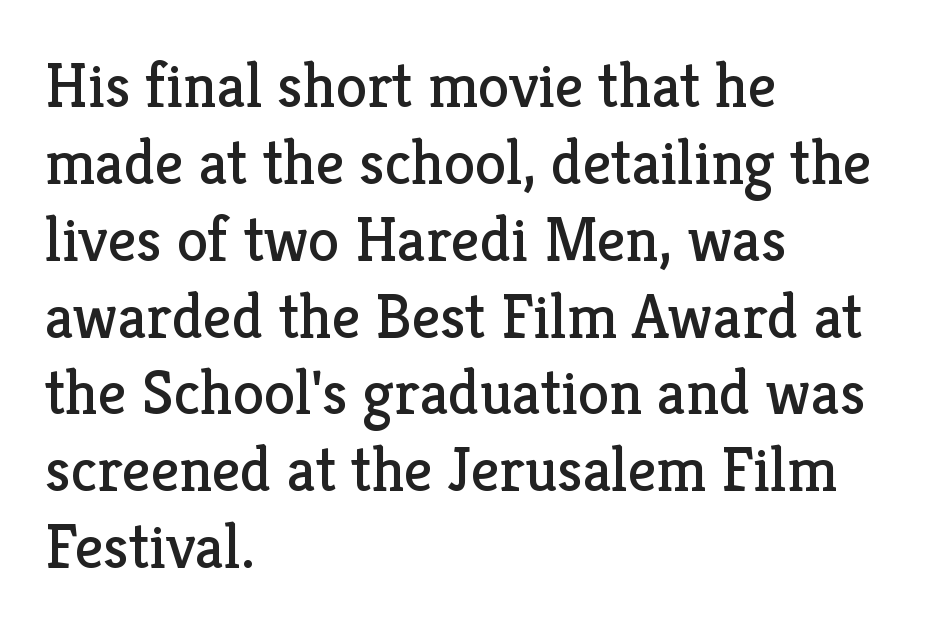
The image shows 63 px regular-weight serif type, upright; set left-aligned, line spacing 1.22x, normal letter spacing, not underlined; low stroke contrast and a medium x-height.
